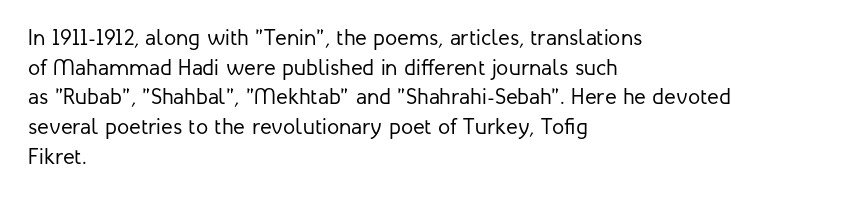
Unmarked baselines from the first word to the last. The designer left line spacing at the default. The rendering anchors every line to the left-hand side. The gaps between neighbouring characters are ordinary and unremarkable. The type sits square on the baseline with zero lean.
